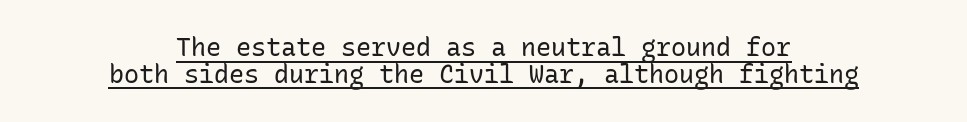
{"italic": "no", "bold": "no", "underline": "yes", "align": "center", "line_spacing": "tight", "line_spacing_ratio": 1.07, "letter_spacing": "normal", "letter_spacing_em": 0.0, "glyph_px": 25}
